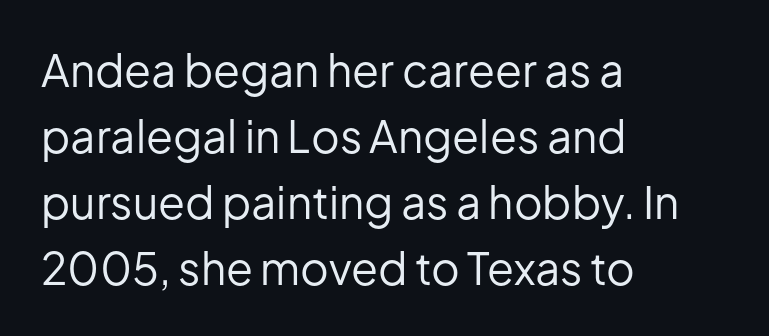
The image shows 44 px regular-weight sans-serif type, upright; set left-aligned, normal line spacing (1.5x), normal letter spacing, not underlined; low stroke contrast and a medium x-height.
